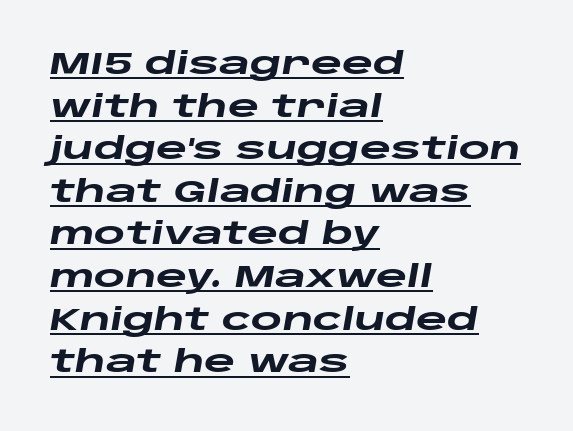
Look at the stroke-to-counter ratio: heavy, a bold. The typesetter has applied underlining to the passage shown. A typesetter would call this leading conventional body-copy spacing. What stands out about the letter spacing? Nothing — it is the standard amount.
